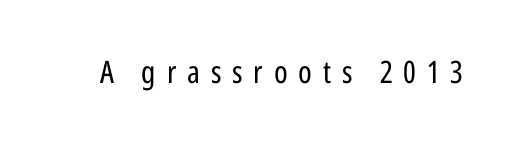
You could not count columns in this text — the font is proportionally spaced. The strokes carry an ordinary text weight at most. Font category for this specimen: sans-serif. Descenders hang freely into open space. If you drew a line through each stem, it would be perfectly vertical. Between one letter and the next there's a generous, obvious gap.
